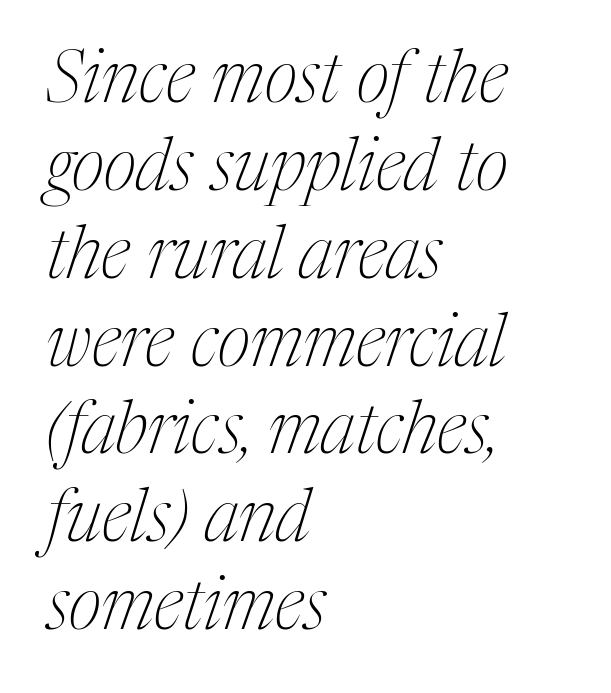
Tall strokes in this sample are angled rather than plumb. This sample has the flowing, uneven cadence of proportional lettering. Line beginnings align vertically; line endings do not. Lines of text with bare space underneath.
